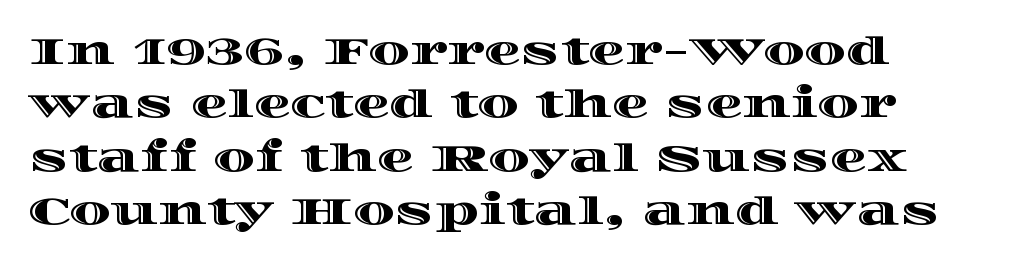
Q: Is the text italic (slanted)? A: No, it is upright.
Q: Is the text underlined? A: No.
Q: How is the paragraph aligned? A: Left-aligned.
Q: Is the spacing between letters normal or unusually wide? A: Normal.
Q: Is the spacing between lines tight, normal or loose? A: Normal.
Q: Width (condensed, normal, or wide)? A: Wide.
Q: x-height? A: Large.
Q: Monospaced? A: No.
